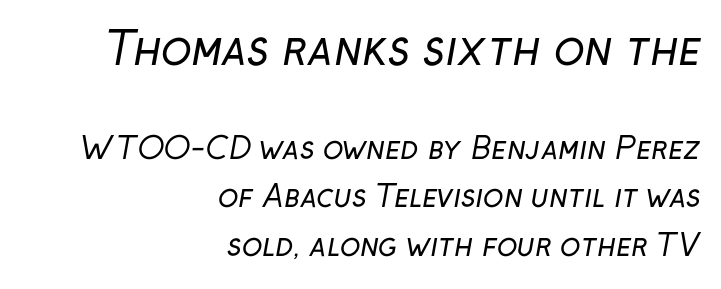
The letterforms sit shoulder to shoulder at normal distance. Interline gaps are of average width in this sample. A bare baseline throughout the passage. Ink coverage per letter is moderate at most. A sans-serif font was chosen for this passage. This sample has the flowing, uneven cadence of proportional lettering.
